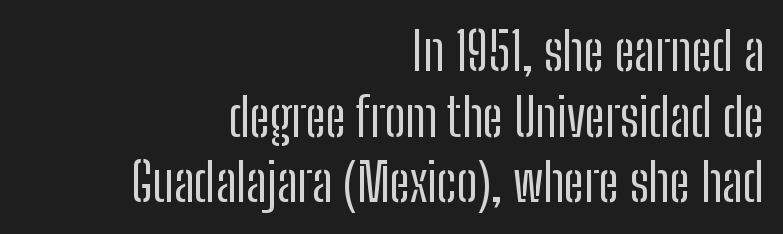
Q: Is the text bold? A: No.
Q: Is the text italic (slanted)? A: No, it is upright.
Q: Is the typeface a serif or a sans-serif typeface? A: Sans-serif.
Q: Is the text underlined? A: No.
Q: How is the paragraph aligned? A: Right-aligned.
Q: Is the spacing between letters normal or unusually wide? A: Normal.
Q: Is the spacing between lines tight, normal or loose? A: Normal.
Q: Width (condensed, normal, or wide)? A: Condensed.
Q: Stroke contrast? A: Low.
Q: x-height? A: Medium.
Q: Monospaced? A: No.
